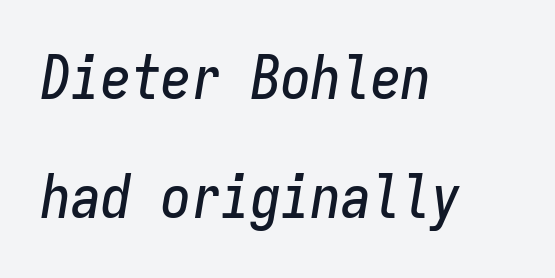
Designer's note — italics engaged. The space beneath each line is pristine and unruled. Whoever set this chose breathing room over compactness in the vertical rhythm. Looks like terminal output: every glyph gets an equal slot. Spacing between characters is what you'd get straight out of the box.
